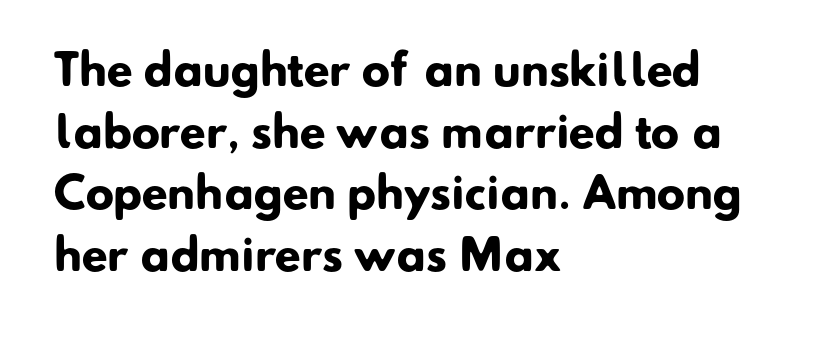
No feet cap the strokes, marking this as sans-serif type. A student would call this left alignment; a typographer would say flush left, rag right. The rendering uses a moderate line-height, typical for paragraphs. The gap between lines stays unmarked. In terms of weight, the rendering is a true, heavy bold. The line texture is even and compact thanks to regular tracking.
